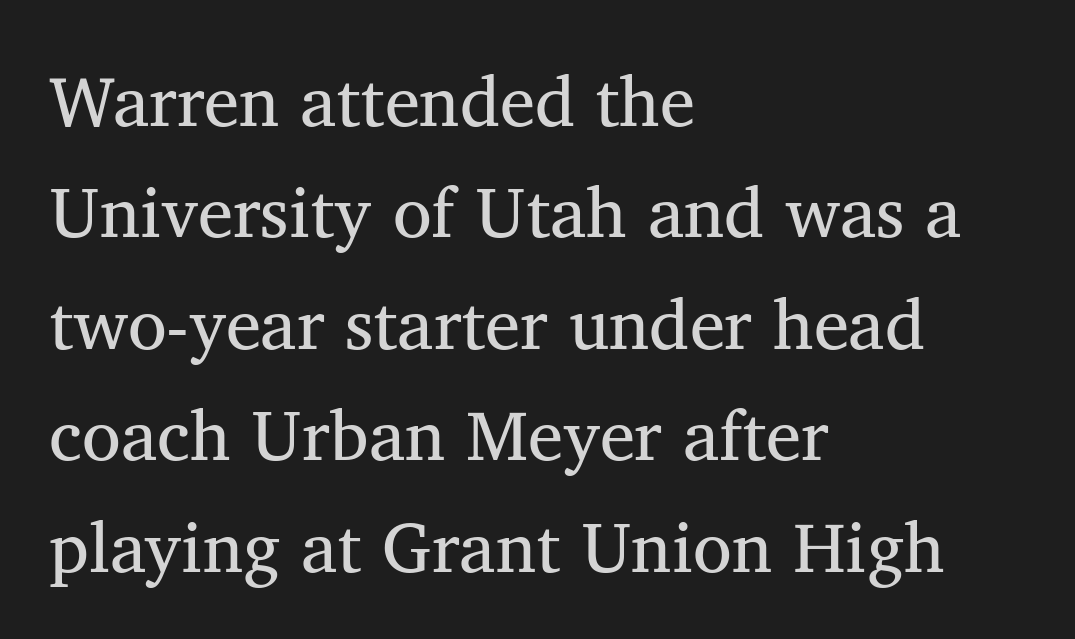
The image shows 71 px regular-weight serif type, upright; set left-aligned, normal line spacing (1.57x), normal letter spacing, not underlined; medium stroke contrast and a medium x-height.
